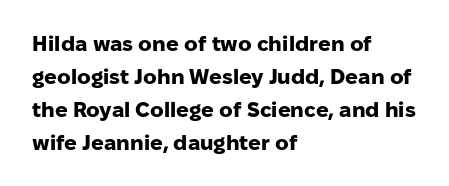
{"italic": "no", "bold": "yes", "underline": "no", "align": "left", "line_spacing": "normal", "line_spacing_ratio": 1.57, "letter_spacing": "normal", "letter_spacing_em": 0.0, "glyph_px": 21}
